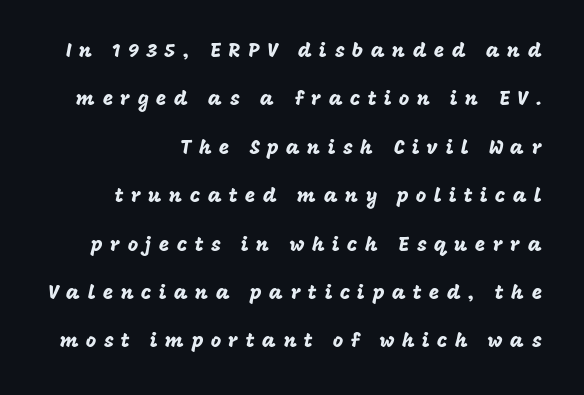
Words appear elongated and porous because spacing is wide. Line endings align vertically; line beginnings do not. This block would shrink considerably if given ordinary leading; it's expanded now. This rendering features lettering with no underline.
